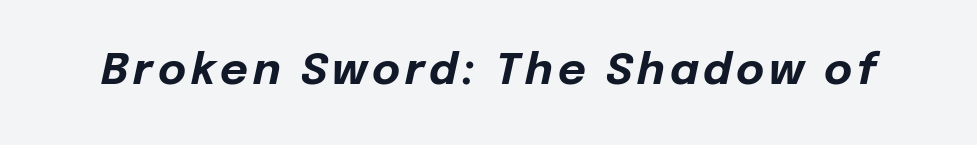
{"italic": "yes", "lean": "right", "slant_degrees": 12, "bold": "yes", "weight": "bold", "width": "normal", "stroke_contrast": "low", "x_height": "medium", "monospaced": "no", "underline": "no", "glyph_px": 43}
